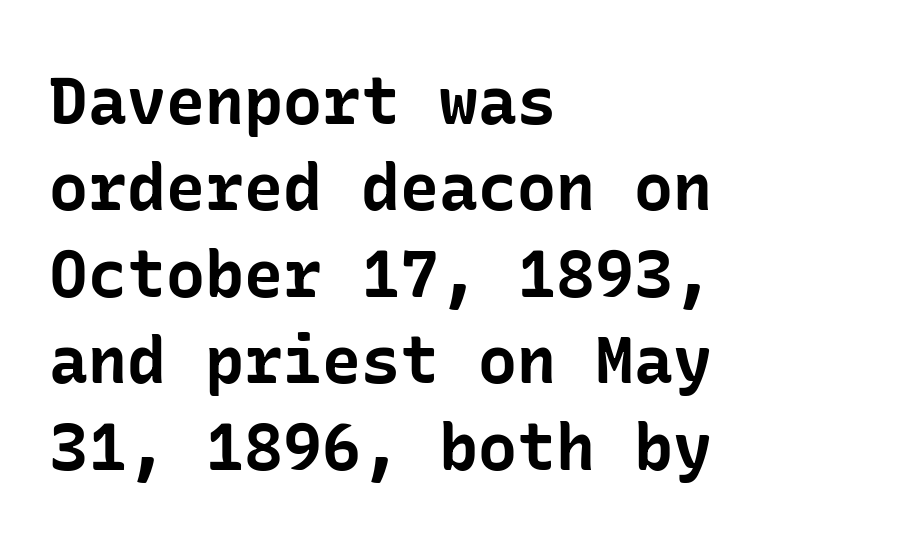
The paragraph shown leans on its left margin. Type style note: lacks serifs. Quick note: not italic, upright. Rule under the text: the space is simply empty. The rendering uses a moderate line-height, typical for paragraphs.
